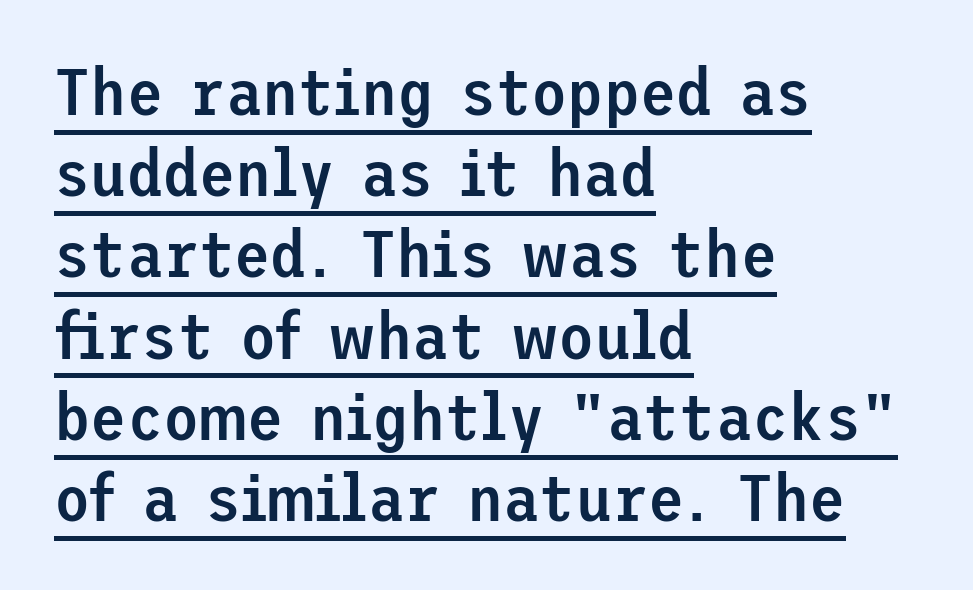
Its strokes are somewhat broadened, the hallmark of semibold type. Typographically, this falls in the sans-serif category. The rendered words wear a rule along their underside. What stands out about the letter spacing? Nothing — it is the standard amount.
